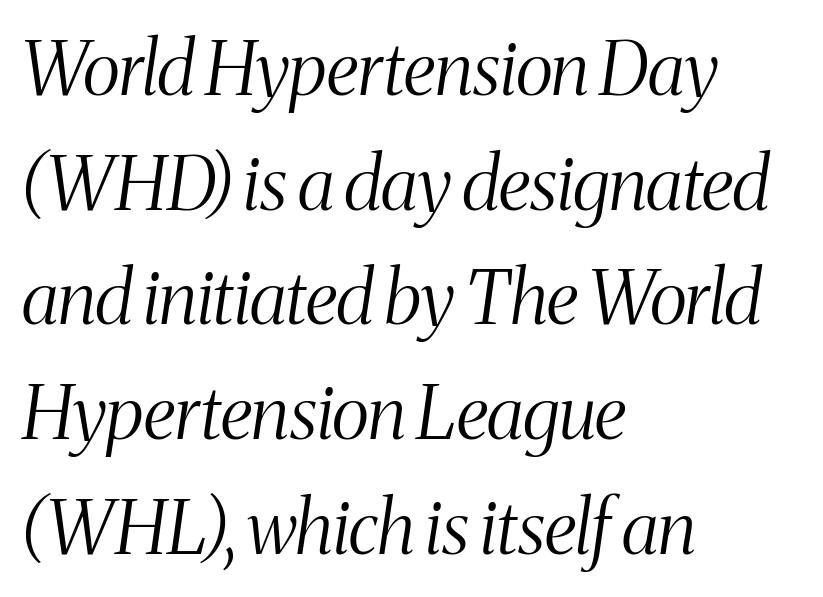
Does the copy run flush right? No — it runs flush left. Stems here are at most as thick as an everyday book face. Interline gaps are of average width in this sample. When letters slant like this, we call the style italic.
